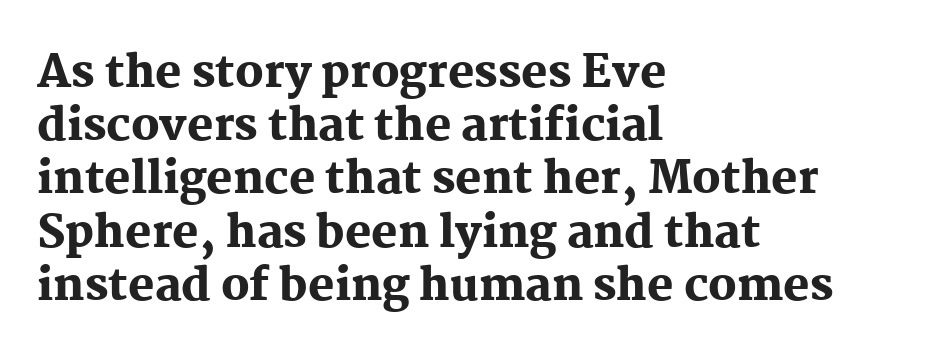
Caption: standard tracking, unaltered. This is roman type, the default non-slanted kind. Think of a printed novel: that variable character pitch is what you see here. To sum up the face: it has serifs.
